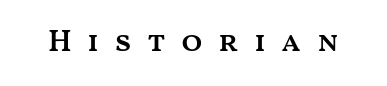
{"italic": "no", "bold": "semi", "weight": "semibold", "width": "wide", "stroke_contrast": "medium", "x_height": "medium", "monospaced": "no", "underline": "no", "letter_spacing": "wide", "letter_spacing_em": 0.49, "glyph_px": 31}
